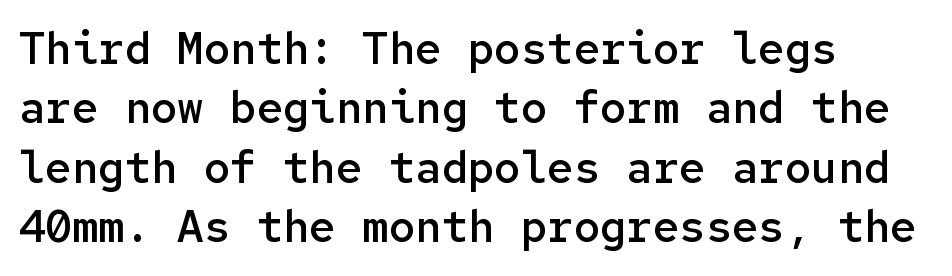
In terms of letterspacing, this is plain default setting. Type style note: lacks serifs. The letters march in equal steps, a hallmark of fixed-pitch type. Underlining? Definitely not there.
